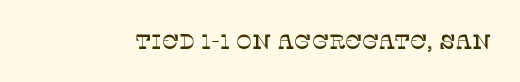
The image shows 21 px text type, upright; set normal letter spacing, not underlined.
